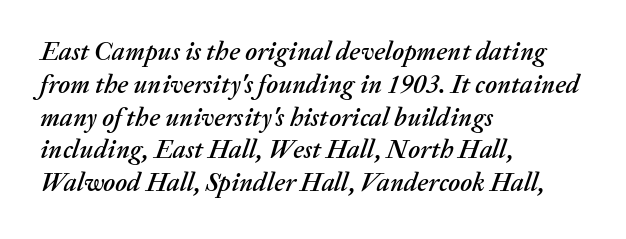
{"italic": "yes", "lean": "right", "slant_degrees": 20, "underline": "no", "align": "left", "line_spacing": "normal", "line_spacing_ratio": 1.26, "letter_spacing": "normal", "letter_spacing_em": 0.0, "glyph_px": 26}
